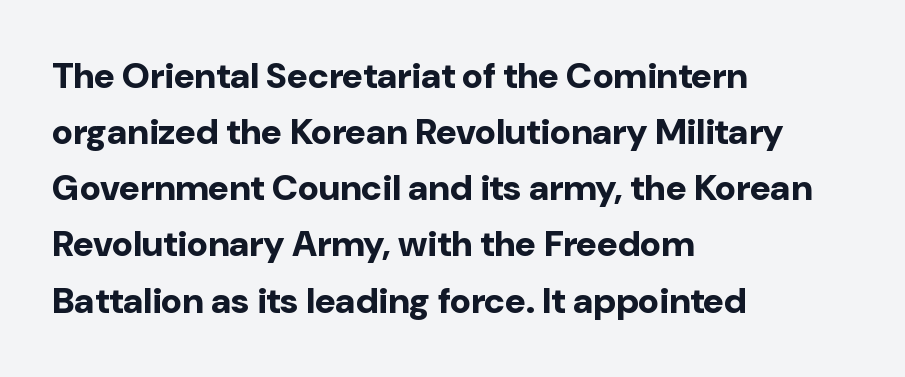
{"serif": "no", "italic": "no", "bold": "yes", "weight": "bold", "width": "normal", "stroke_contrast": "low", "x_height": "medium", "monospaced": "no", "underline": "no", "align": "left", "line_spacing": "normal", "line_spacing_ratio": 1.56, "letter_spacing": "normal", "letter_spacing_em": 0.0, "glyph_px": 36}
